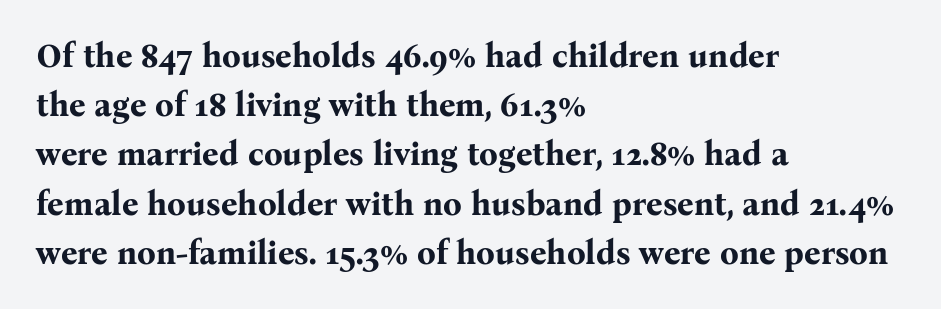
The image shows 33 px bold serif type, upright; set left-aligned, normal line spacing (1.49x), normal letter spacing, not underlined; medium stroke contrast and a medium x-height.
